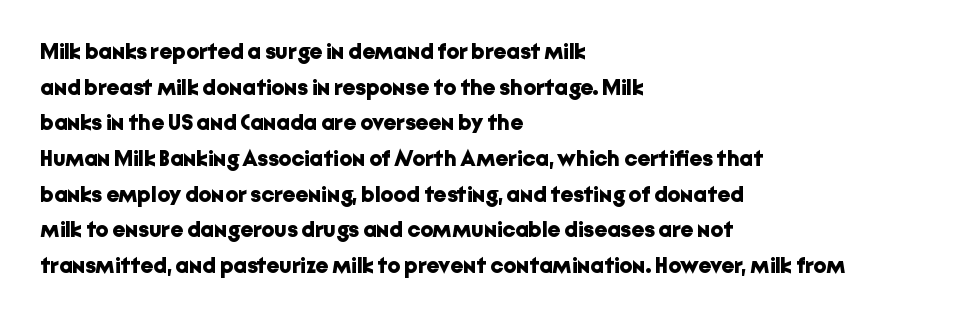
{"italic": "no", "bold": "yes", "underline": "no", "align": "left", "line_spacing": "normal", "line_spacing_ratio": 1.55, "letter_spacing": "normal", "letter_spacing_em": 0.0, "glyph_px": 23}
